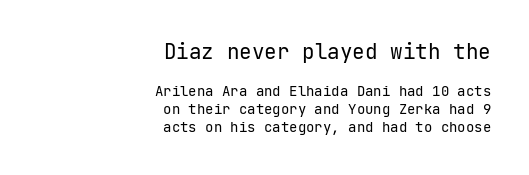
Letter spacing: default. The lettering stays uniformly vertical, giving the passage a roman look. Interline gaps are of average width in this sample. Size contrast runs from large at the top to small at the bottom. In CSS terms this would be text-align: right. Beneath every word, the page is bare.
